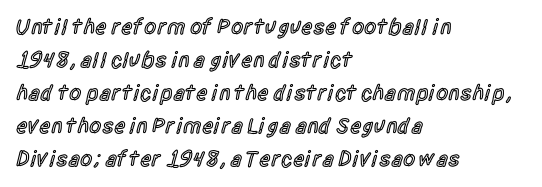
No word sits above an underline. Casual observation: everything's shoved over to the left. Between one letter and the next there's only the usual sliver of space.
